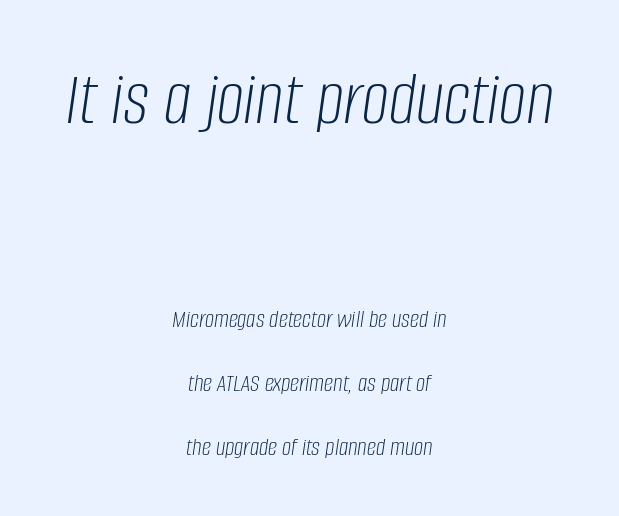
{"italic": "yes", "lean": "right", "slant_degrees": 8, "bold": "no", "weight": "light", "width": "condensed", "stroke_contrast": "low", "x_height": "large", "monospaced": "no", "underline": "no", "align": "center", "line_spacing": "loose", "line_spacing_ratio": 2.45, "letter_spacing": "normal", "letter_spacing_em": 0.0, "larger_block": "first", "size_ratio": 2.96, "glyph_px": 77}
